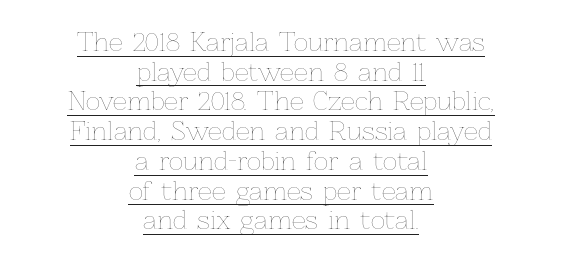
The weight would be labelled regular, book, light, or lighter still. Nope, not italic — everything's standing straight. Look at the tracking — it's just the regular setting, nothing added. Is there an underline? Yes — a line sits under the letters.
